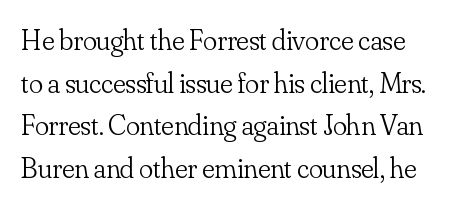
{"serif": "yes", "italic": "no", "bold": "no", "weight": "light", "width": "normal", "stroke_contrast": "low", "x_height": "small", "monospaced": "no", "underline": "no", "line_spacing": "normal", "line_spacing_ratio": 1.47, "letter_spacing": "normal", "letter_spacing_em": 0.0, "glyph_px": 29}
